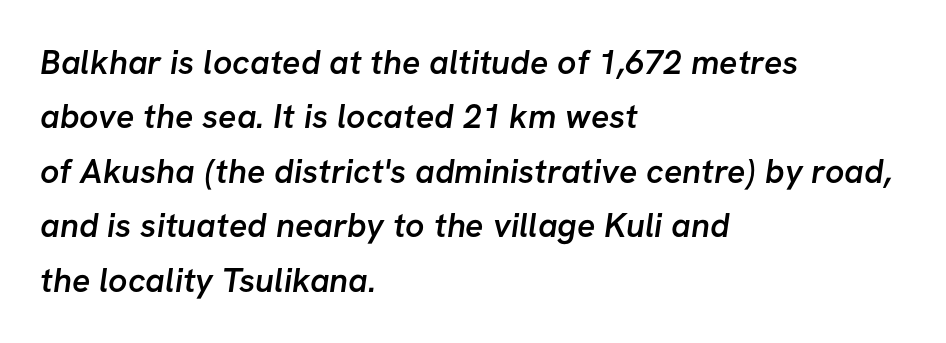
Typographically, this falls in the sans-serif category. The typesetter chose a ragged-right arrangement here. The strip under each line holds only bare page. How would I describe the line gaps? Plain and ordinary.
